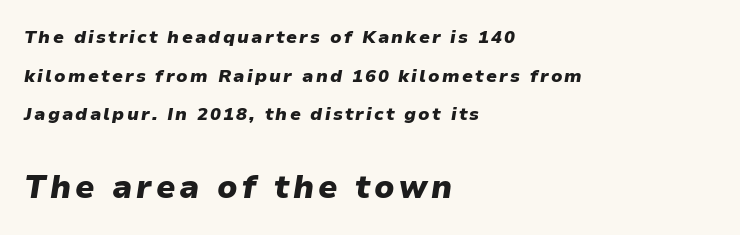
The image shows 32 px heavy type, italic (leaning right); set left-aligned, loose line spacing (2.14x), not underlined; the second (bottom) block is 1.78x larger; low stroke contrast and a medium x-height.
